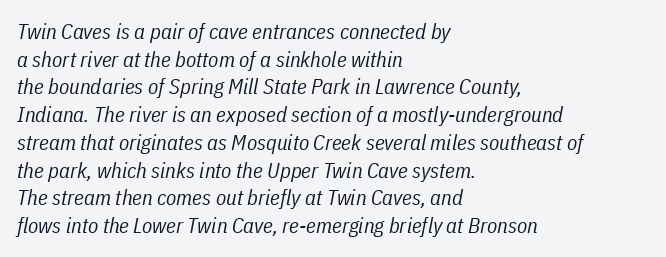
In CSS terms this would be text-align: left. Students, note that the glyphs here touch the page at normal intervals. The lettering tilts uniformly, giving the passage an italic look. Quick note: underline off. No chunkiness to these letters — they're not bold.
